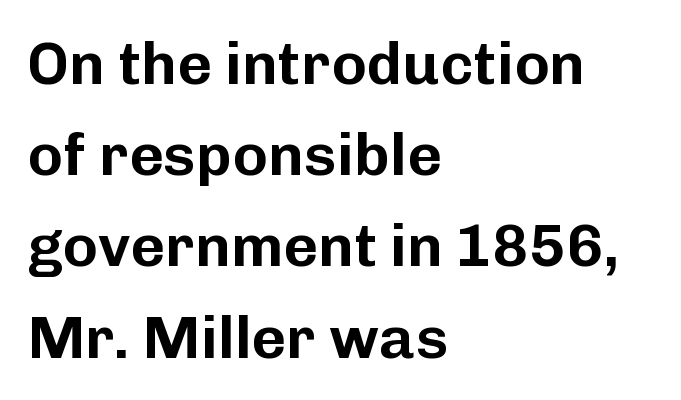
Q: Is the text italic (slanted)? A: No, it is upright.
Q: Is the typeface a serif or a sans-serif typeface? A: Sans-serif.
Q: Is the text underlined? A: No.
Q: How is the paragraph aligned? A: Left-aligned.
Q: Is the spacing between letters normal or unusually wide? A: Normal.
Q: Is the spacing between lines tight, normal or loose? A: Normal.
Q: Width (condensed, normal, or wide)? A: Normal.
Q: Stroke contrast? A: Low.
Q: x-height? A: Medium.
Q: Monospaced? A: No.
